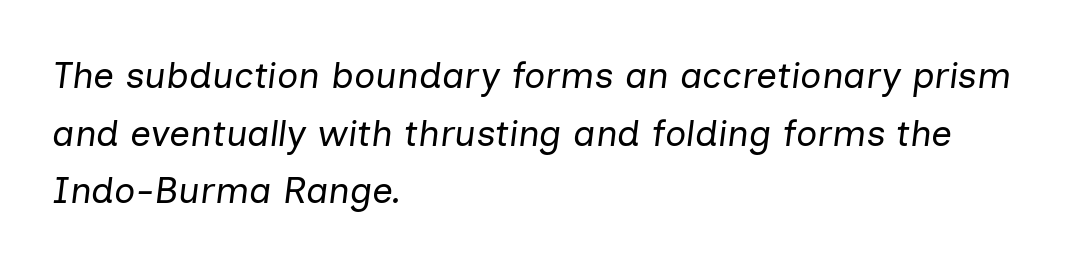
The image shows 37 px regular-weight type, italic (leaning right); set left-aligned, normal line spacing (1.56x), normal letter spacing, not underlined; low stroke contrast and a medium x-height.
